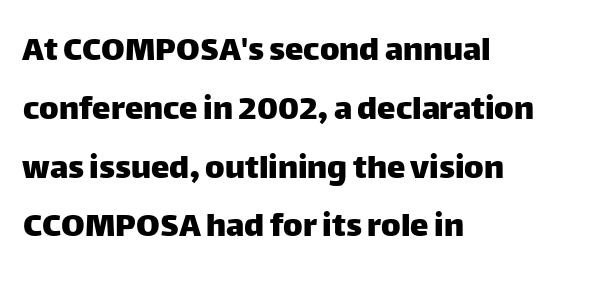
{"serif": "no", "italic": "no", "width": "normal", "stroke_contrast": "low", "x_height": "large", "monospaced": "no", "underline": "no", "align": "left", "line_spacing": "normal", "line_spacing_ratio": 1.59, "letter_spacing": "normal", "letter_spacing_em": 0.0, "glyph_px": 37}
